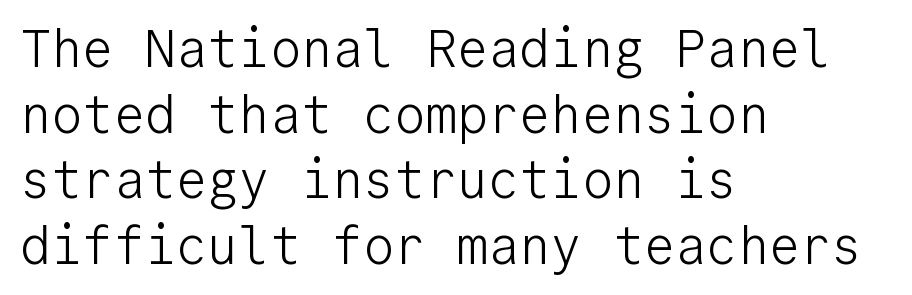
The letters sit at their default tracking, neither squeezed nor spread. Stems here are at most as thick as an everyday book face. The setting favours the left margin, as ordinary paragraphs usually do. These lines are rendered in a fixed-pitch font. Typographically, this falls in the sans-serif category. The type sits square on the baseline with zero lean.
